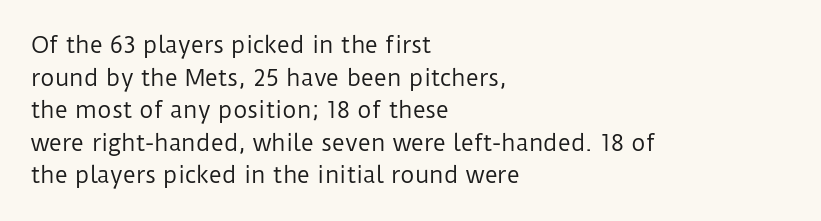
The image shows 22 px text type, upright; set left-aligned, normal line spacing (1.48x), normal letter spacing, not underlined.
